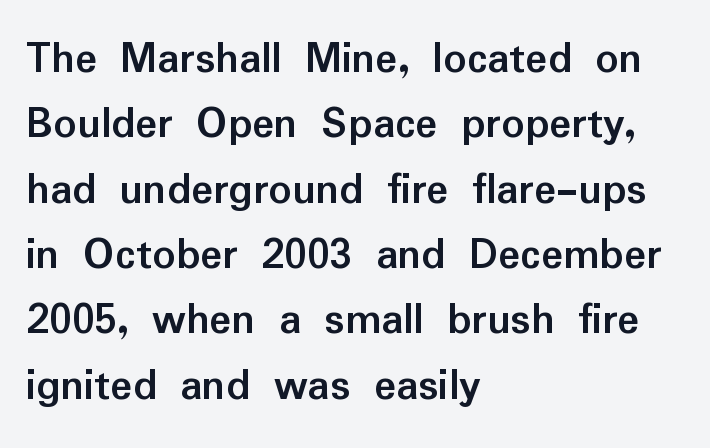
The image shows 46 px semibold sans-serif type, upright; set left-aligned, normal line spacing (1.42x), normal letter spacing, not underlined; low stroke contrast and a medium x-height.
